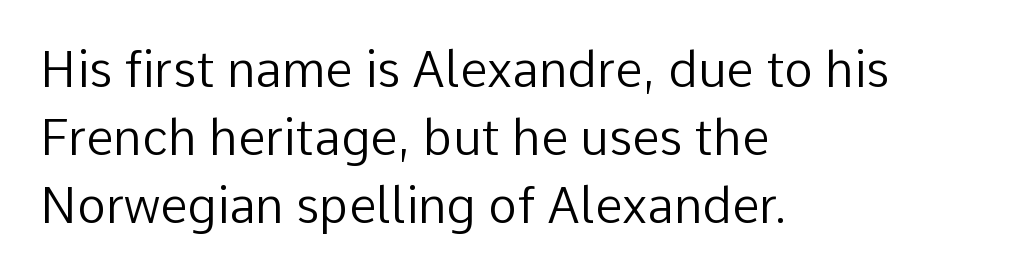
Q: Is the text bold? A: No.
Q: Is the text italic (slanted)? A: No, it is upright.
Q: Is the typeface a serif or a sans-serif typeface? A: Sans-serif.
Q: Is the text underlined? A: No.
Q: How is the paragraph aligned? A: Left-aligned.
Q: Is the spacing between letters normal or unusually wide? A: Normal.
Q: Is the spacing between lines tight, normal or loose? A: Normal.
Q: Width (condensed, normal, or wide)? A: Normal.
Q: Stroke contrast? A: Low.
Q: x-height? A: Medium.
Q: Monospaced? A: No.
